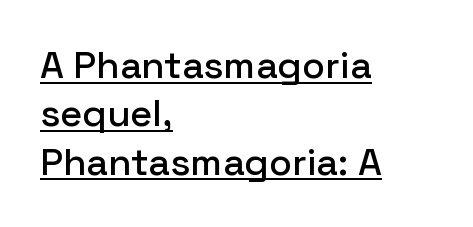
Ascenders rise straight up at ninety degrees. Here the glyphs are tracked normally, forming tight word shapes. Regarding serifs, this sample does without them. This block has exactly the height ordinary leading produces. The typesetter has applied underlining to the passage shown. The passage shown is typed in a proportional face where columns would drift.
